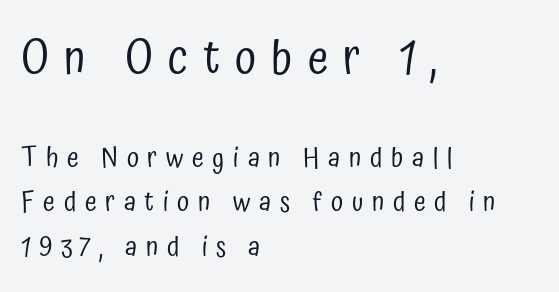
The image shows 47 px regular-weight, condensed sans-serif type, upright; set left-aligned, normal line spacing (1.66x), unusually wide letter spacing (+0.32 em), not underlined; the first (top) block is 1.74x larger; low stroke contrast and a medium x-height.
